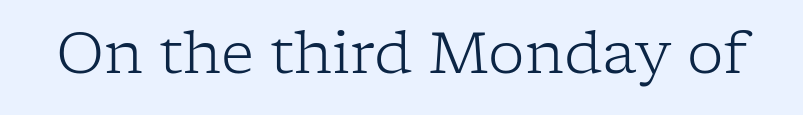
Q: Is the text bold? A: No.
Q: Is the text italic (slanted)? A: No, it is upright.
Q: Is the typeface a serif or a sans-serif typeface? A: Serif.
Q: Is the text underlined? A: No.
Q: Is the spacing between letters normal or unusually wide? A: Normal.
Q: Width (condensed, normal, or wide)? A: Normal.
Q: Stroke contrast? A: Low.
Q: x-height? A: Medium.
Q: Monospaced? A: No.
